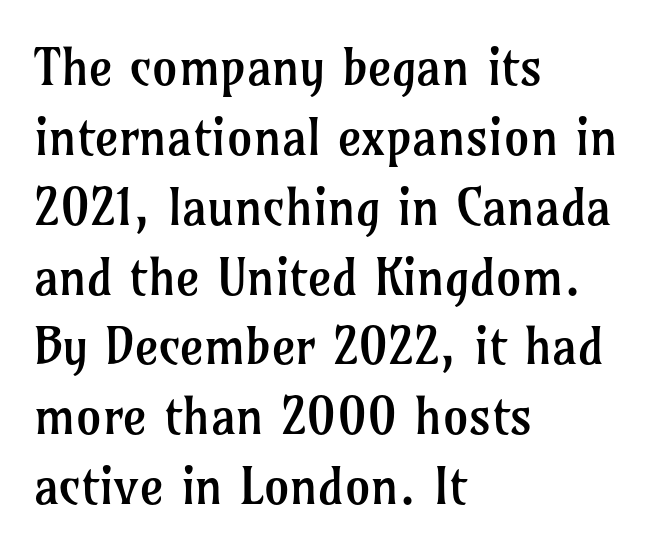
Italic? Not at all — the glyphs are vertical. Spacing verdict: proportional, widths tailored to each character. Students, observe: this is what conventionally led text looks like. The letterforms sit shoulder to shoulder at normal distance. Caption: face not bold, strokes unweighted. This rendering features lettering with no underline.
